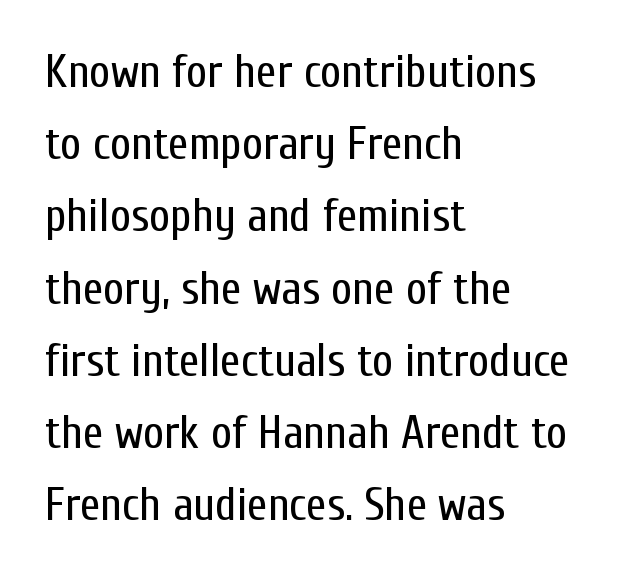
{"serif": "no", "italic": "no", "bold": "no", "weight": "regular", "width": "condensed", "stroke_contrast": "low", "x_height": "medium", "monospaced": "no", "underline": "no", "align": "left", "line_spacing": "normal", "line_spacing_ratio": 1.57, "letter_spacing": "normal", "letter_spacing_em": 0.0, "glyph_px": 46}
